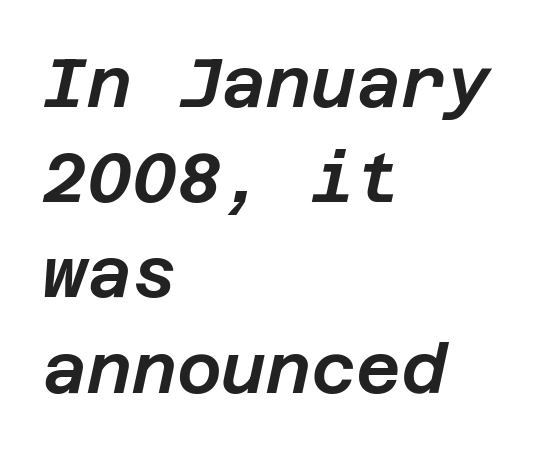
Teacher's note: observe the even left margin — that is flush-left alignment. The face used here has a pronounced slope to its letters. The area under the type is left untouched. In terms of letterspacing, this is plain default setting. Horizontal bands of white between lines are of average thickness.
